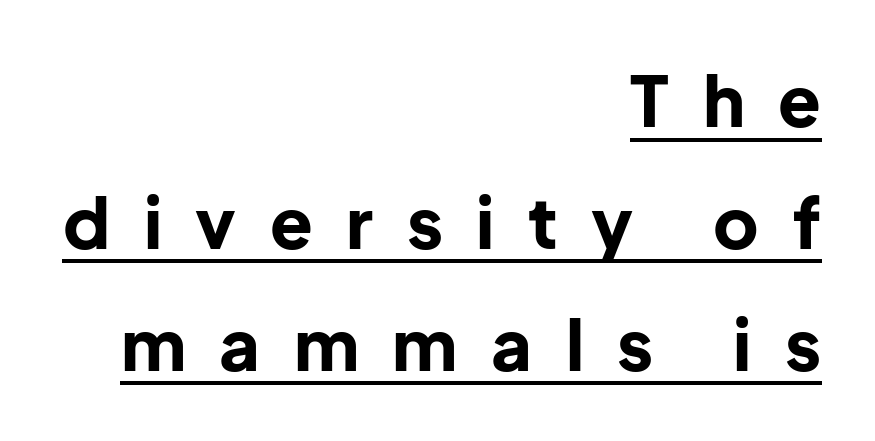
Substantial extra tracking has been applied to these lines. Varying glyph widths throughout — classic text-font behaviour. This is roman type, the default non-slanted kind. Looks like someone drew a line under every word here.
